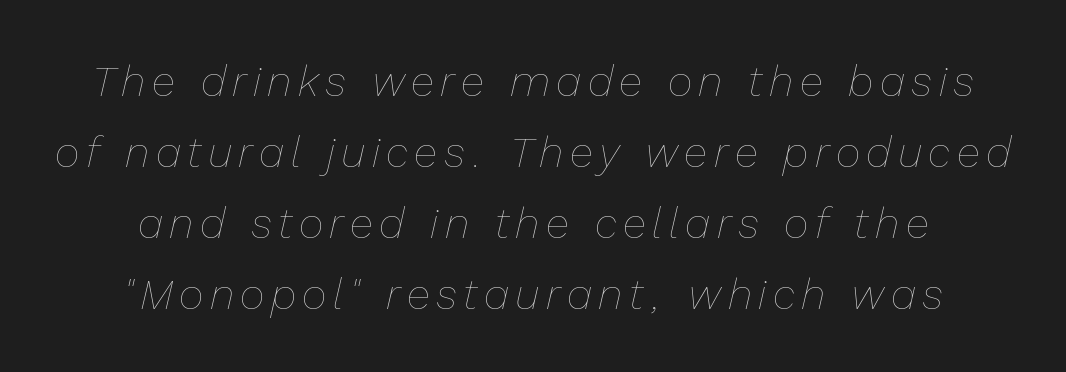
The image shows 43 px thin type, italic (leaning right); set centered, normal line spacing (1.65x), not underlined; low stroke contrast and a medium x-height.
